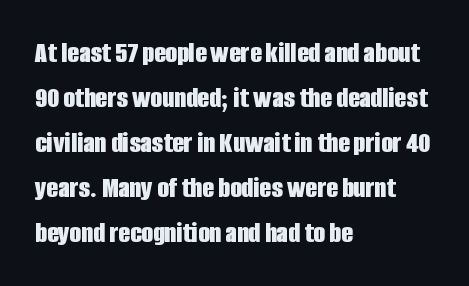
The image shows 30 px bold, condensed sans-serif type, upright; set left-aligned, normal line spacing (1.5x), normal letter spacing, not underlined; low stroke contrast and a large x-height.
